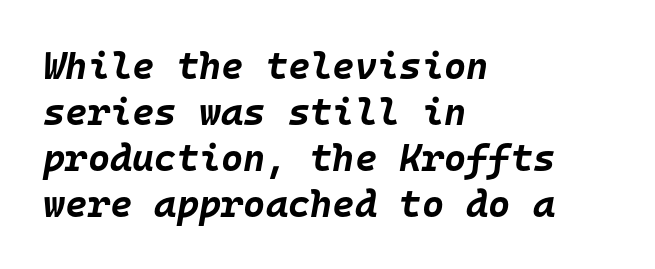
The compositor pushed each line to the left boundary. The face used here is monospaced, like something from a code editor. Students, note that the glyphs here touch the page at normal intervals. These lines carry a lot of weight — the face is fully bold. The specimen omits any rule beneath the text block's lines.
